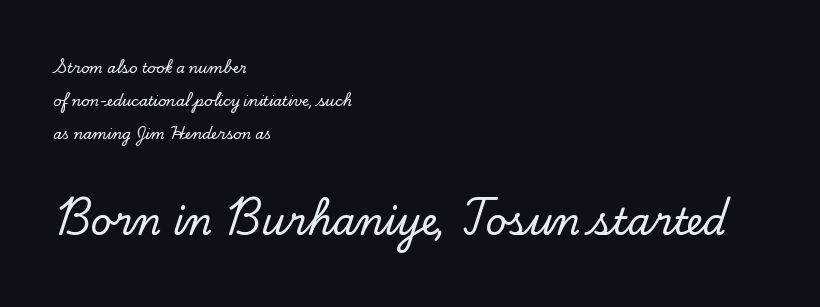
{"serif": "yes", "width": "normal", "stroke_contrast": "low", "x_height": "small", "monospaced": "no", "underline": "no", "align": "left", "line_spacing": "loose", "line_spacing_ratio": 2.35, "letter_spacing": "normal", "letter_spacing_em": 0.0, "larger_block": "second", "size_ratio": 2.64, "glyph_px": 37}
